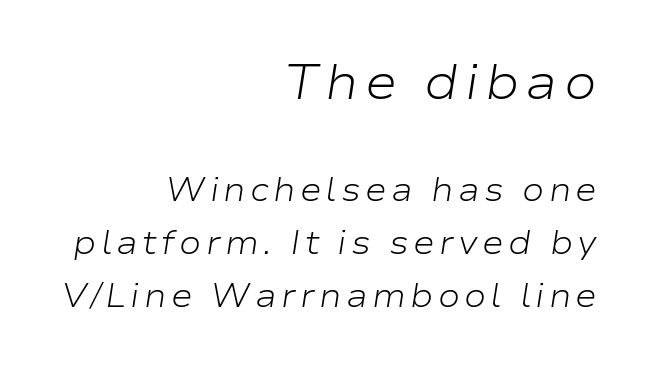
The image shows 49 px light, wide type, italic (leaning right); set right-aligned, normal line spacing (1.61x), not underlined; the first (top) block is 1.48x larger; low stroke contrast and a medium x-height.
